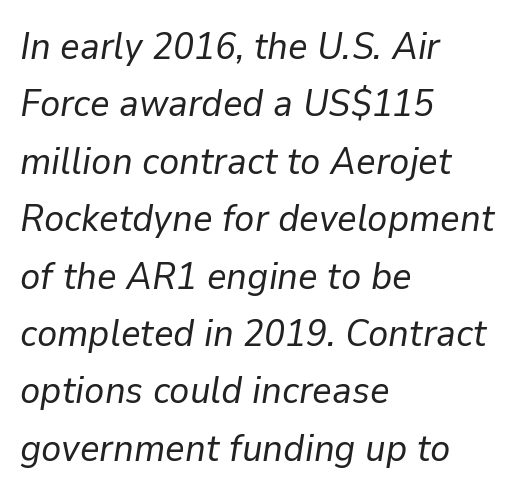
Q: Is the text bold? A: No.
Q: Is the text italic (slanted)? A: Yes, it leans right by about 9 degrees.
Q: Is the text underlined? A: No.
Q: How is the paragraph aligned? A: Left-aligned.
Q: Is the spacing between letters normal or unusually wide? A: Normal.
Q: Is the spacing between lines tight, normal or loose? A: Normal.
Q: Width (condensed, normal, or wide)? A: Normal.
Q: Stroke contrast? A: Low.
Q: x-height? A: Medium.
Q: Monospaced? A: No.
